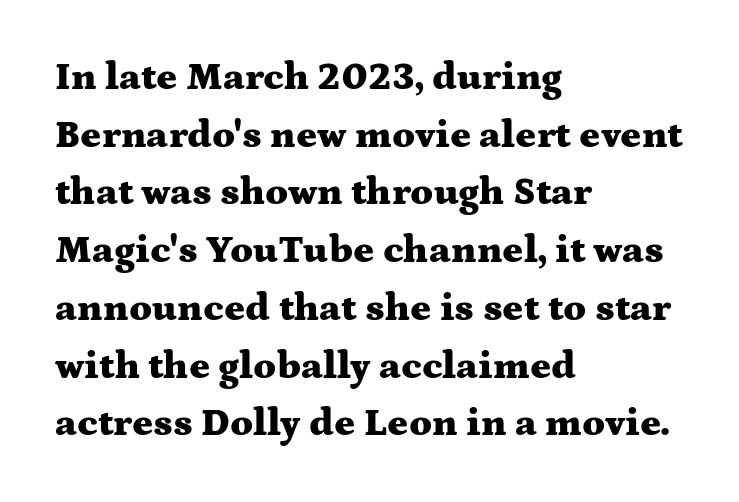
In terms of letterspacing, this is plain default setting. No italicization has been applied; the sample stays upright. Set as a true bold cut, around the 700 mark. The passage shown is typed in a proportional face where columns would drift.
